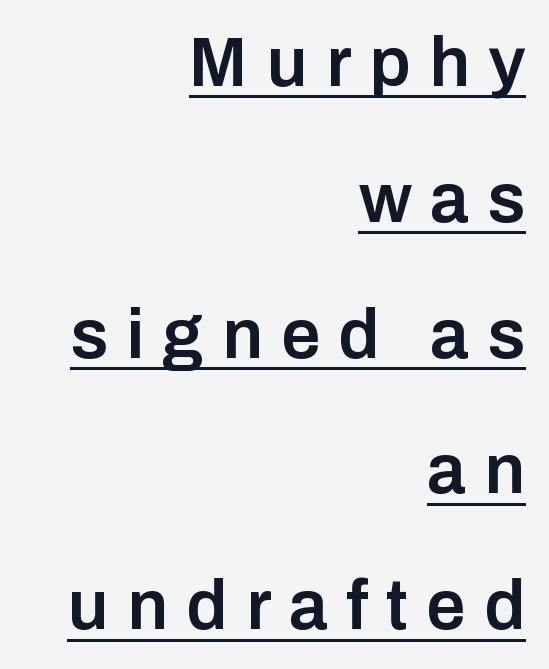
The image shows 70 px semibold sans-serif type, upright; set right-aligned, loose line spacing (1.94x), unusually wide letter spacing (+0.26 em), underlined; low stroke contrast and a medium x-height.
